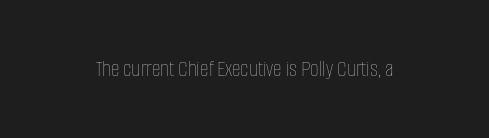
The image shows 24 px text type, upright; set normal letter spacing, not underlined.
